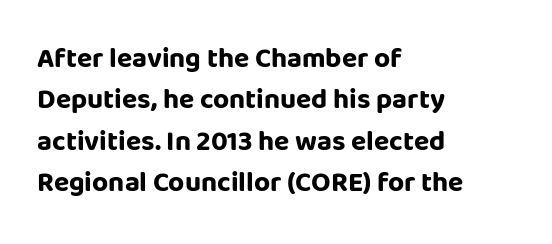
{"serif": "no", "italic": "no", "bold": "yes", "weight": "bold", "width": "normal", "stroke_contrast": "low", "x_height": "large", "monospaced": "no", "underline": "no", "align": "left", "line_spacing": "normal", "line_spacing_ratio": 1.48, "letter_spacing": "normal", "letter_spacing_em": 0.0, "glyph_px": 28}
